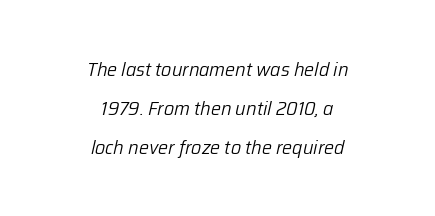
The weight would be labelled regular, book, light, or lighter still. Line starts and ends both wander, symmetrically. Baseline-to-baseline distance is far greater than the letter height. The letters are slanted; this is an italic face. A bare baseline throughout the passage. Compared with typical body copy, the letter spacing here is the same.
